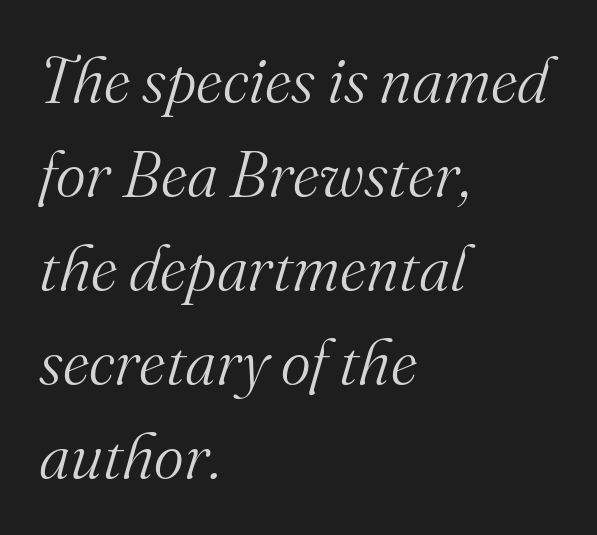
{"serif": "yes", "italic": "yes", "lean": "right", "slant_degrees": 16, "bold": "no", "weight": "light", "width": "normal", "stroke_contrast": "medium", "x_height": "small", "monospaced": "no", "underline": "no", "align": "left", "line_spacing": "normal", "line_spacing_ratio": 1.47, "letter_spacing": "normal", "letter_spacing_em": 0.0, "glyph_px": 64}
